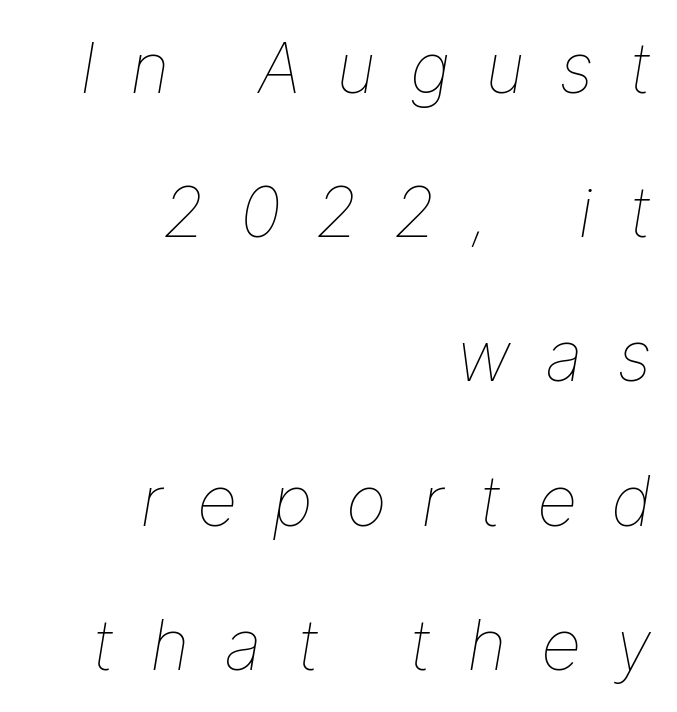
{"italic": "yes", "lean": "right", "slant_degrees": 9, "bold": "no", "weight": "thin", "width": "normal", "stroke_contrast": "low", "x_height": "medium", "monospaced": "no", "underline": "no", "align": "right", "line_spacing": "loose", "line_spacing_ratio": 2.06, "letter_spacing": "wide", "letter_spacing_em": 0.49, "glyph_px": 70}
